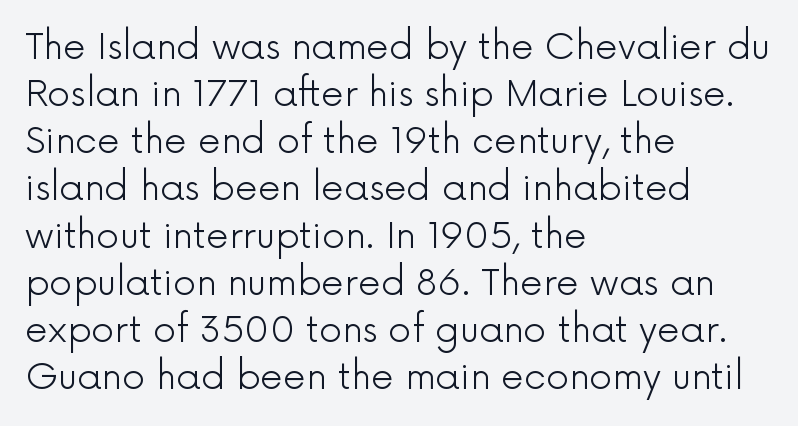
The image shows 36 px light sans-serif type, upright; set left-aligned, normal line spacing (1.31x), normal letter spacing, not underlined; a medium x-height.
